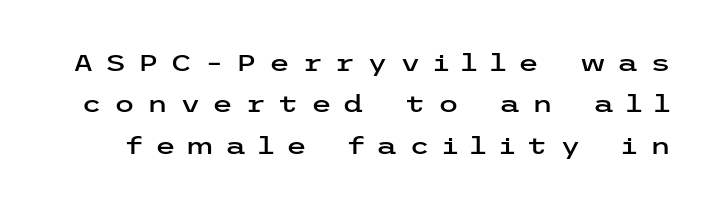
Unmarked baselines from the first word to the last. Each word looks stretched out because of the extra space between its letters. Quick note: not italic, upright.
